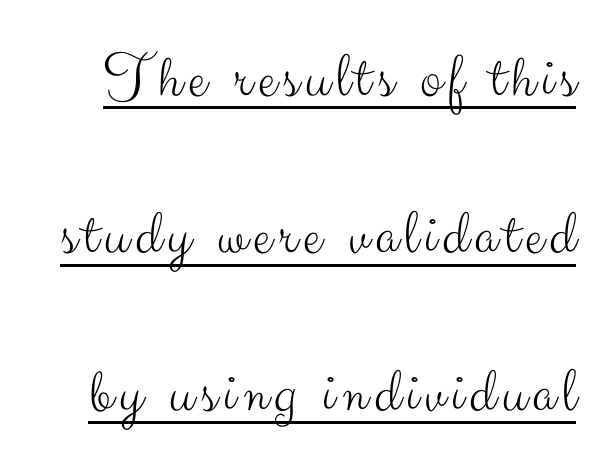
Q: Is the text bold? A: No.
Q: Is the text italic (slanted)? A: Yes.
Q: Is the typeface a serif or a sans-serif typeface? A: Sans-serif.
Q: Is the text underlined? A: Yes.
Q: Is the spacing between lines tight, normal or loose? A: Loose.
Q: Width (condensed, normal, or wide)? A: Normal.
Q: Stroke contrast? A: Medium.
Q: x-height? A: Small.
Q: Monospaced? A: No.
